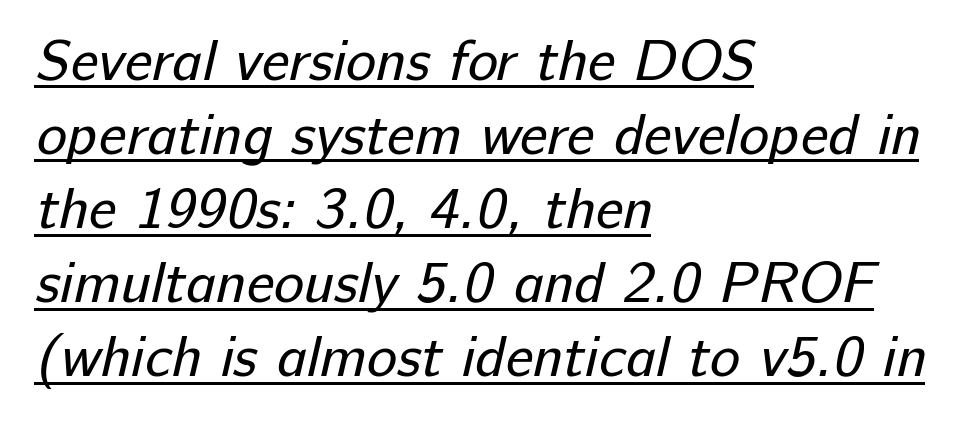
{"serif": "no", "bold": "no", "weight": "regular", "width": "normal", "stroke_contrast": "low", "x_height": "medium", "monospaced": "no", "underline": "yes", "align": "left", "line_spacing": "normal", "line_spacing_ratio": 1.3, "letter_spacing": "normal", "letter_spacing_em": 0.0, "glyph_px": 57}
